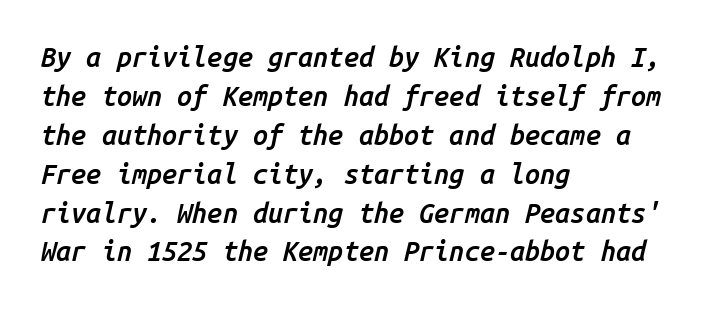
Q: Is the text bold? A: Semi-bold.
Q: Is the text italic (slanted)? A: Yes, it leans right by about 14 degrees.
Q: Is the text underlined? A: No.
Q: How is the paragraph aligned? A: Left-aligned.
Q: Is the spacing between letters normal or unusually wide? A: Normal.
Q: Is the spacing between lines tight, normal or loose? A: Normal.
